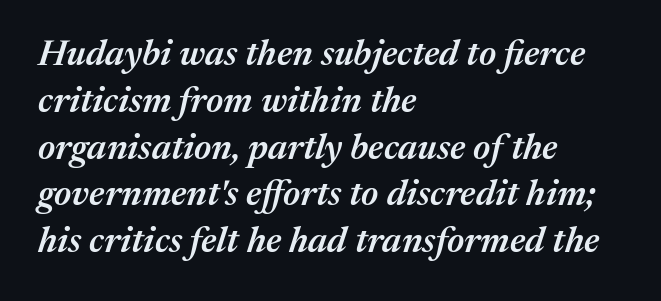
{"italic": "yes", "lean": "right", "slant_degrees": 17, "bold": "semi", "weight": "semibold", "width": "normal", "stroke_contrast": "medium", "x_height": "medium", "monospaced": "no", "underline": "no", "align": "left", "line_spacing": "normal", "line_spacing_ratio": 1.3, "letter_spacing": "normal", "letter_spacing_em": 0.0, "glyph_px": 36}
